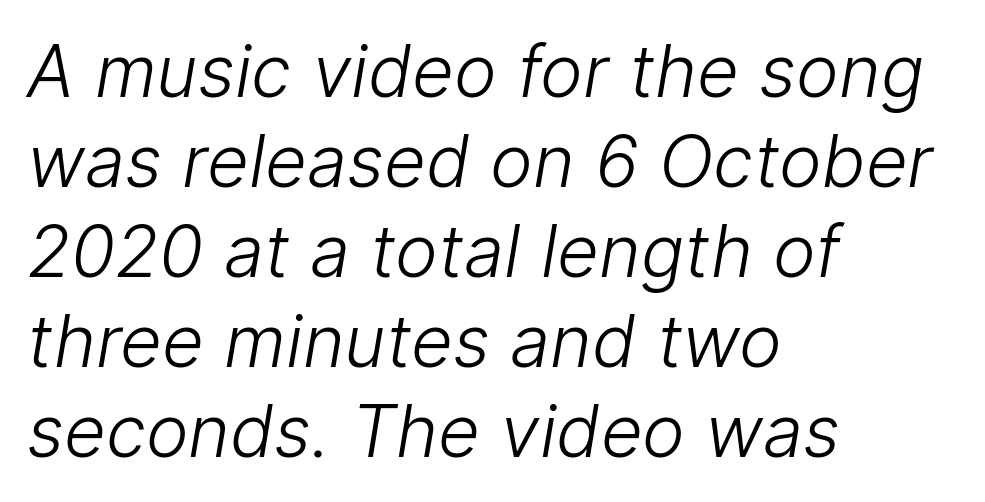
Q: Is the text bold? A: No.
Q: Is the typeface a serif or a sans-serif typeface? A: Sans-serif.
Q: Is the text underlined? A: No.
Q: How is the paragraph aligned? A: Left-aligned.
Q: Is the spacing between letters normal or unusually wide? A: Normal.
Q: Is the spacing between lines tight, normal or loose? A: Normal.
Q: Width (condensed, normal, or wide)? A: Normal.
Q: Stroke contrast? A: Low.
Q: x-height? A: Medium.
Q: Monospaced? A: No.
